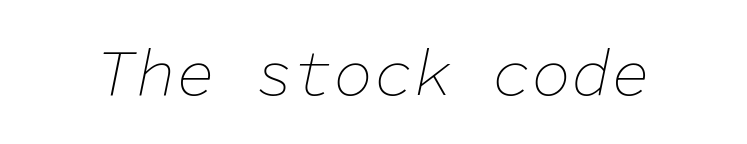
Q: Is the text bold? A: No.
Q: Is the text italic (slanted)? A: Yes, it leans right by about 11 degrees.
Q: Is the text underlined? A: No.
Q: Is the spacing between letters normal or unusually wide? A: Normal.
Q: Width (condensed, normal, or wide)? A: Normal.
Q: Stroke contrast? A: Low.
Q: x-height? A: Medium.
Q: Monospaced? A: Yes.
